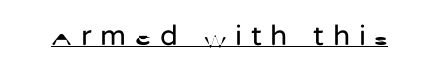
{"serif": "no", "italic": "no", "bold": "no", "weight": "regular", "width": "normal", "stroke_contrast": "low", "x_height": "medium", "monospaced": "no", "underline": "yes", "letter_spacing": "wide", "letter_spacing_em": 0.3, "glyph_px": 29}
